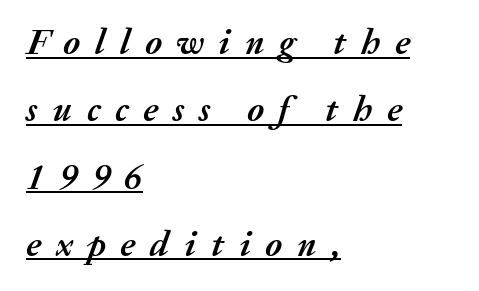
Q: Is the text bold? A: Yes.
Q: Is the text italic (slanted)? A: Yes, it leans right by about 20 degrees.
Q: Is the text underlined? A: Yes.
Q: How is the paragraph aligned? A: Left-aligned.
Q: Is the spacing between letters normal or unusually wide? A: Unusually wide.
Q: Width (condensed, normal, or wide)? A: Normal.
Q: Stroke contrast? A: Medium.
Q: x-height? A: Medium.
Q: Monospaced? A: No.
